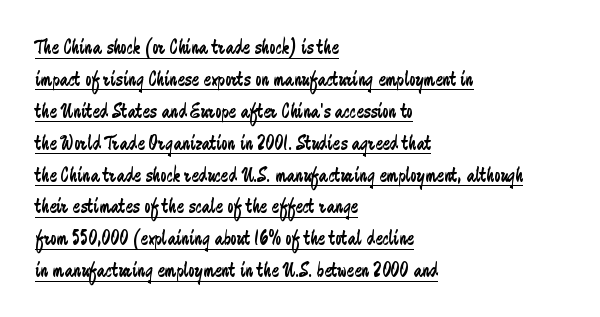
Q: Is the text bold? A: No.
Q: Is the text italic (slanted)? A: Yes.
Q: Is the text underlined? A: Yes.
Q: How is the paragraph aligned? A: Left-aligned.
Q: Is the spacing between letters normal or unusually wide? A: Normal.
Q: Is the spacing between lines tight, normal or loose? A: Normal.
